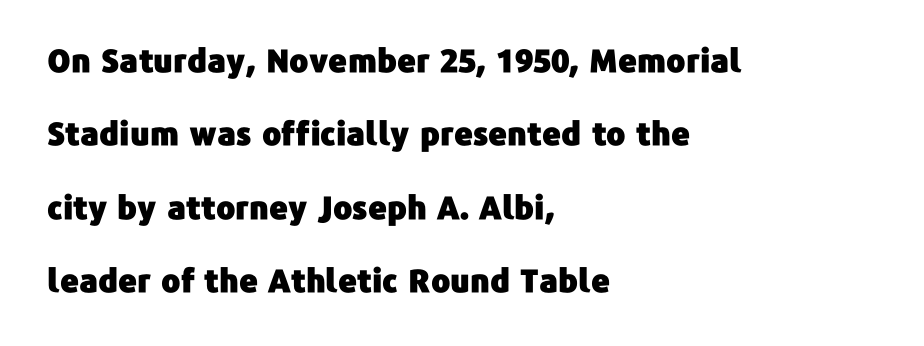
The image shows 32 px sans-serif type, upright; set left-aligned, loose line spacing (2.29x), normal letter spacing, not underlined; low stroke contrast and a medium x-height.
